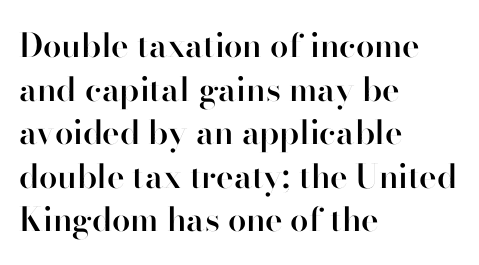
{"serif": "no", "italic": "no", "bold": "semi", "weight": "semibold", "width": "normal", "stroke_contrast": "high", "x_height": "small", "monospaced": "no", "underline": "no", "align": "left", "line_spacing": "normal", "line_spacing_ratio": 1.32, "letter_spacing": "normal", "letter_spacing_em": 0.0, "glyph_px": 33}
